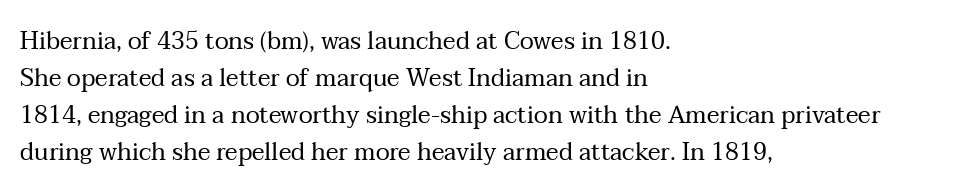
The image shows 24 px text type, upright; set left-aligned, normal line spacing (1.54x), normal letter spacing, not underlined.
